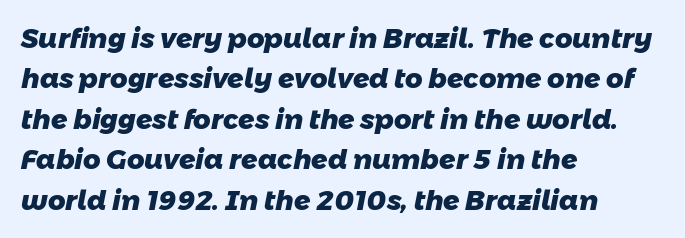
{"bold": "yes", "underline": "no", "align": "left", "line_spacing": "normal", "line_spacing_ratio": 1.5, "letter_spacing": "normal", "letter_spacing_em": 0.0, "glyph_px": 27}
